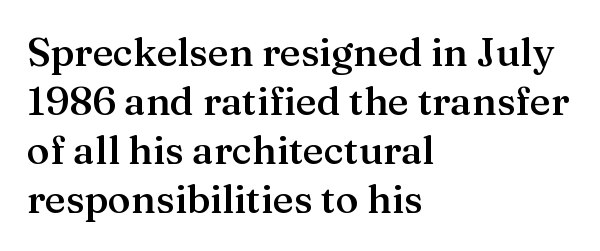
Words appear dense and cohesive because spacing is normal. The lettering stays uniformly vertical, giving the passage a roman look. Bare-footed words on every line. The typeface chosen for these lines features serifs. Summary of weight: moderately heavy, a semibold. Quick note: interline space is typical.
